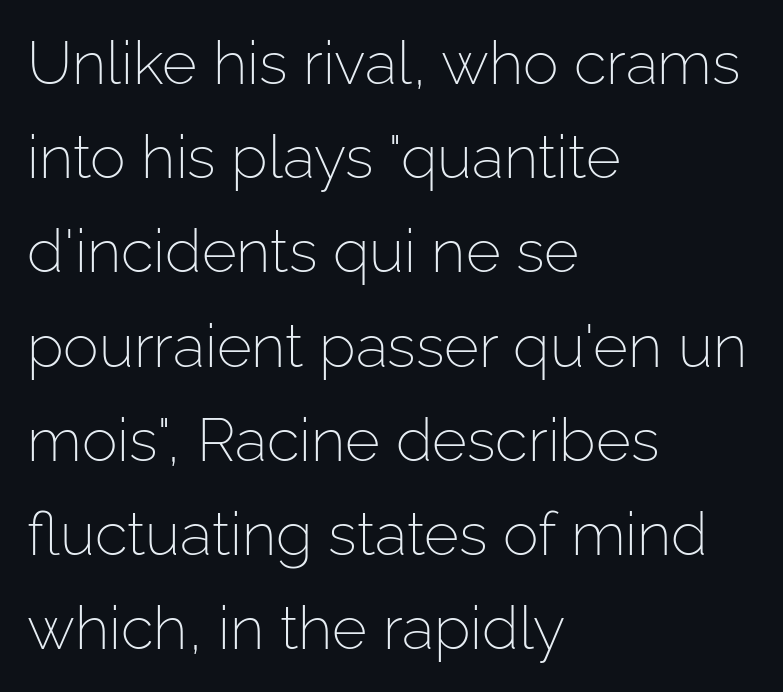
Stroke mass is kept to a normal reading level or below. A typesetter would call this proportional, since set widths differ per character. No extra tracking has been applied to these lines. The space between consecutive lines is moderate. You can tell from the bare stems that sans-serif type was used. The passage shown is not underscored anywhere.
